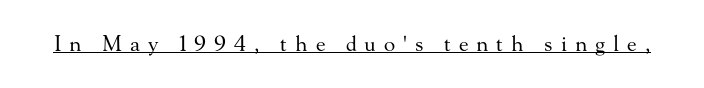
Q: Is the text bold? A: No.
Q: Is the text italic (slanted)? A: No, it is upright.
Q: Is the text underlined? A: Yes.
Q: Is the spacing between letters normal or unusually wide? A: Unusually wide.
